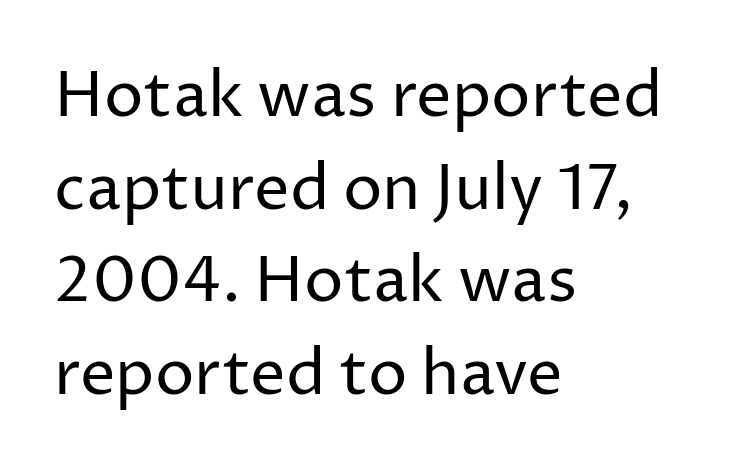
The horizontal fit of the characters is conventional and even. A classic flush-left, rag-right setting is used for this passage. Words float on clear page, feet unadorned. Ascenders rise straight up at ninety degrees.
